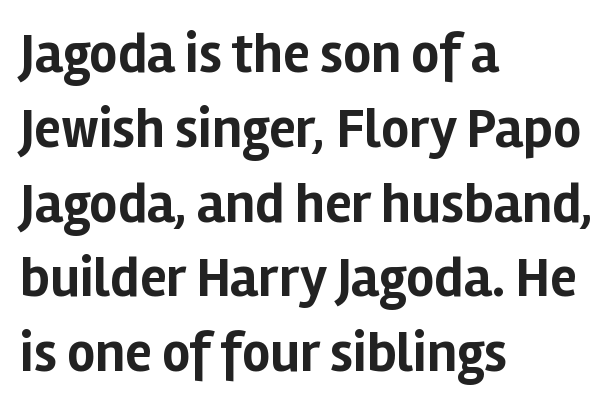
The image shows 55 px bold sans-serif type, upright; set left-aligned, normal line spacing (1.36x), normal letter spacing, not underlined; low stroke contrast and a medium x-height.
